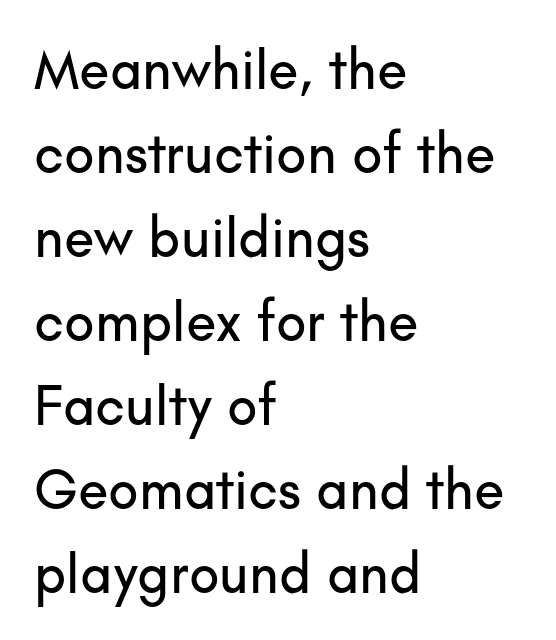
Q: Is the text italic (slanted)? A: No, it is upright.
Q: Is the typeface a serif or a sans-serif typeface? A: Sans-serif.
Q: Is the text underlined? A: No.
Q: How is the paragraph aligned? A: Left-aligned.
Q: Is the spacing between letters normal or unusually wide? A: Normal.
Q: Is the spacing between lines tight, normal or loose? A: Normal.
Q: Width (condensed, normal, or wide)? A: Normal.
Q: Stroke contrast? A: Low.
Q: x-height? A: Small.
Q: Monospaced? A: No.
